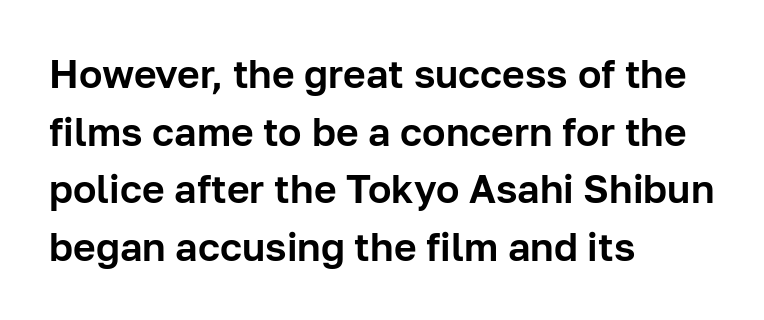
The image shows 39 px sans-serif type, upright; set left-aligned, normal line spacing (1.48x), normal letter spacing, not underlined; low stroke contrast and a medium x-height.
